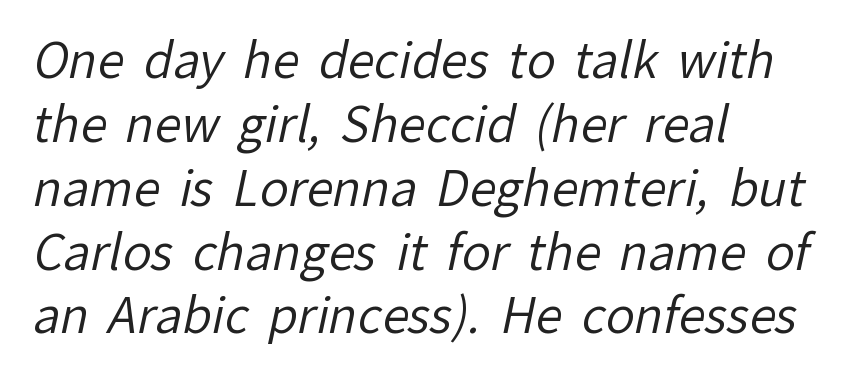
Q: Is the text bold? A: No.
Q: Is the typeface a serif or a sans-serif typeface? A: Sans-serif.
Q: Is the text underlined? A: No.
Q: How is the paragraph aligned? A: Left-aligned.
Q: Is the spacing between letters normal or unusually wide? A: Normal.
Q: Is the spacing between lines tight, normal or loose? A: Normal.
Q: Width (condensed, normal, or wide)? A: Normal.
Q: Stroke contrast? A: Low.
Q: x-height? A: Medium.
Q: Monospaced? A: No.
